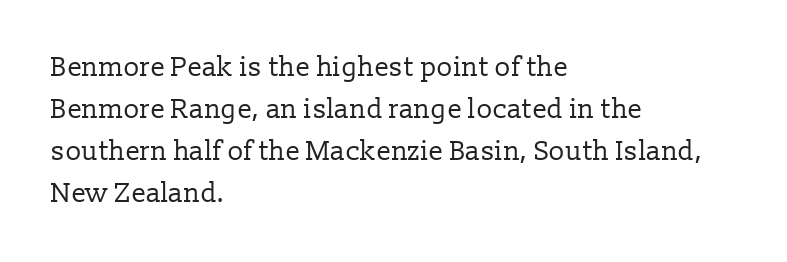
Anything drawn beneath the words? Only blank space. Each word holds together tightly as a unit, with standard inter-letter gaps. Each stroke keeps to a modest, everyday thickness or less. Normally led — the rows are evenly, conventionally spaced. In CSS terms this would be text-align: left. Does the lettering tilt? It doesn't — this is upright.
